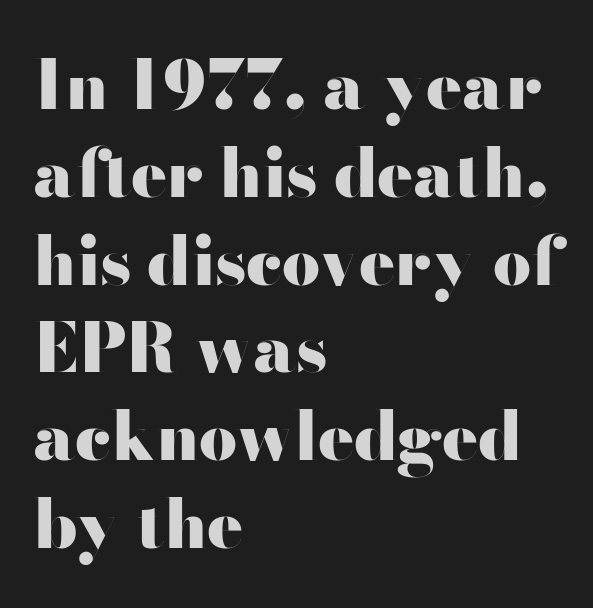
Rendered with straight, roman letterforms. A clean baseline with only descenders dipping below it. Character widths vary here, with narrow letters taking less room than wide ones. What weight is shown? A full bold with thick strokes. Serifs: no, the terminals of the letterforms are clean.
